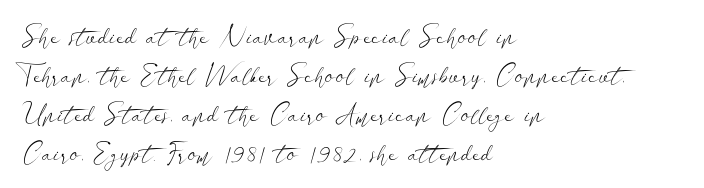
The image shows 26 px text type; set left-aligned, normal line spacing (1.5x), normal letter spacing, not underlined.
